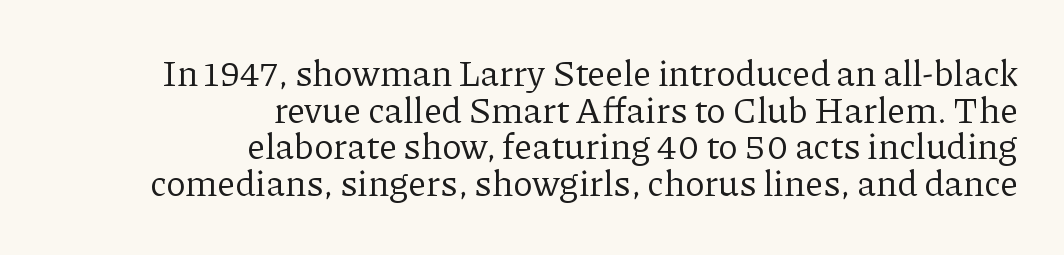
Q: Is the text bold? A: No.
Q: Is the text italic (slanted)? A: No, it is upright.
Q: Is the typeface a serif or a sans-serif typeface? A: Serif.
Q: Is the text underlined? A: No.
Q: How is the paragraph aligned? A: Right-aligned.
Q: Is the spacing between letters normal or unusually wide? A: Normal.
Q: Is the spacing between lines tight, normal or loose? A: Tight.
Q: Width (condensed, normal, or wide)? A: Normal.
Q: Stroke contrast? A: Low.
Q: x-height? A: Medium.
Q: Monospaced? A: No.
